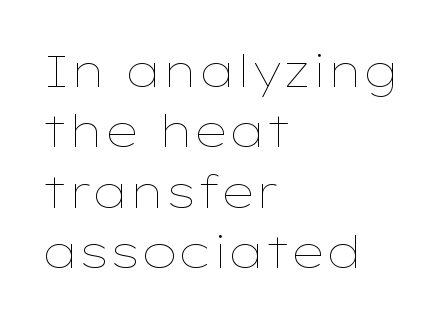
The image shows 45 px thin, wide type, upright; set left-aligned, normal line spacing (1.34x), normal letter spacing, not underlined; low stroke contrast and a medium x-height.
